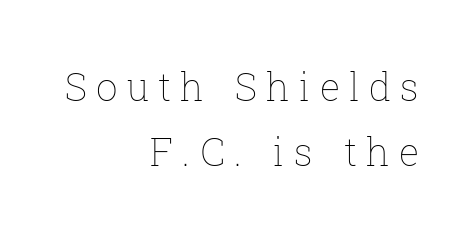
The image shows 38 px thin type, upright; set right-aligned, line spacing 1.71x, unusually wide letter spacing (+0.24 em), not underlined; low stroke contrast and a medium x-height.
